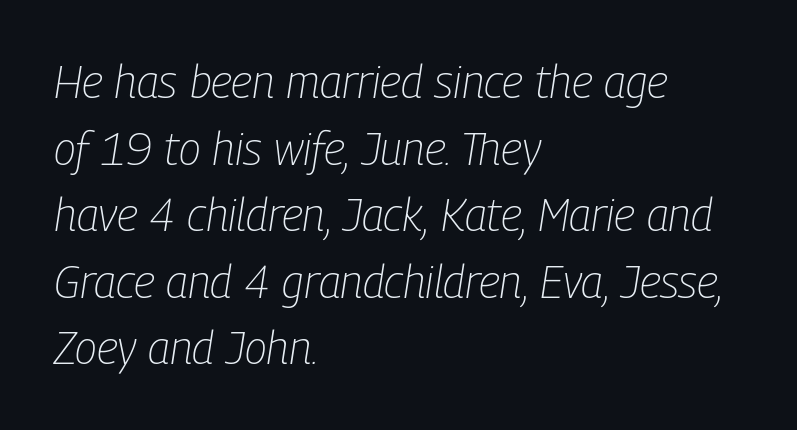
Looking at the ascenders, they clearly lean. The glyphs are unaccompanied by any horizontal stroke below them. In terms of letterspacing, this is plain default setting. Notice how the passage keeps a crisp vertical edge on the left only. The vertical gap from one line to the next is medium.
